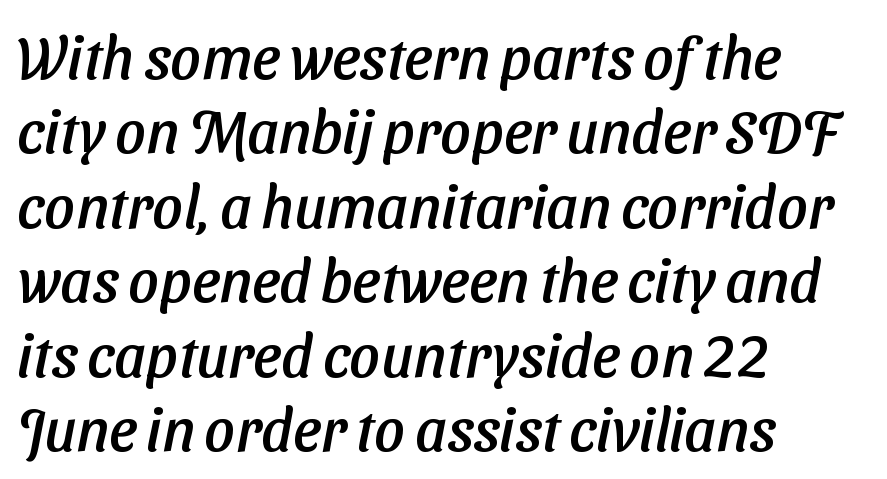
{"serif": "no", "width": "normal", "stroke_contrast": "low", "x_height": "medium", "monospaced": "no", "underline": "no", "align": "left", "line_spacing_ratio": 1.24, "letter_spacing": "normal", "letter_spacing_em": 0.0, "glyph_px": 60}
